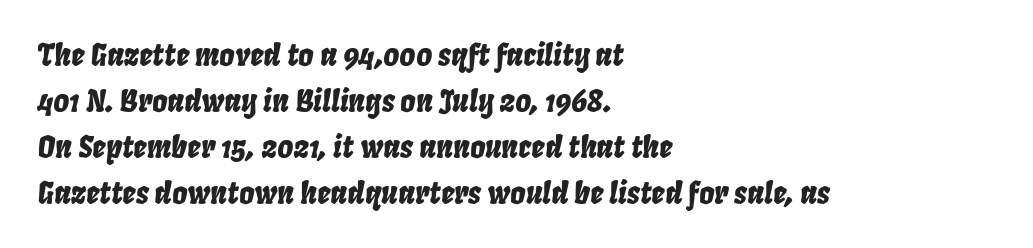
The image shows 30 px condensed type, italic (leaning right); set left-aligned, normal line spacing (1.53x), normal letter spacing, not underlined; low stroke contrast and a large x-height.
